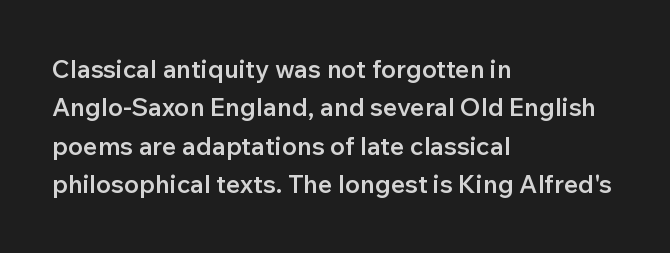
The image shows 25 px text type, upright; set left-aligned, normal line spacing (1.54x), normal letter spacing, not underlined.
